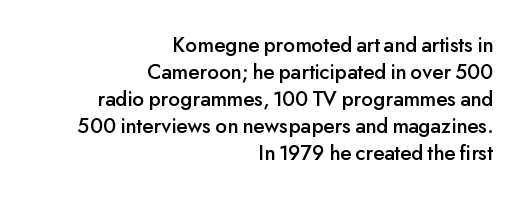
The image shows 22 px text type, upright; set right-aligned, line spacing 1.23x, normal letter spacing, not underlined.
